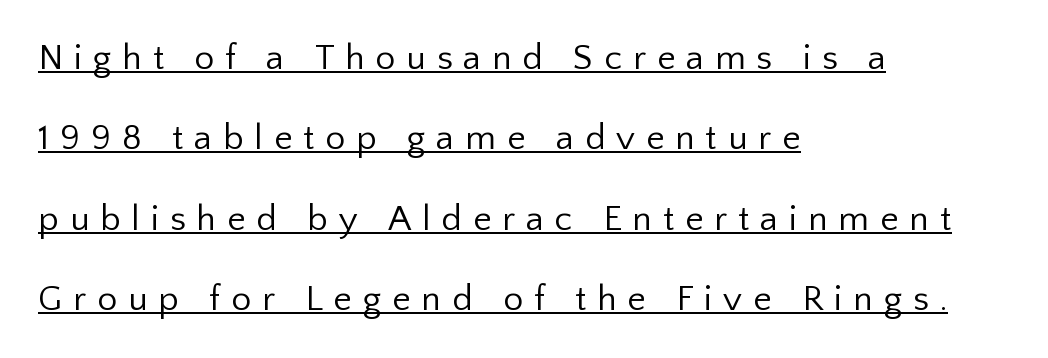
Is the letter spacing exaggerated? Yes — the characters are pushed far apart. These lines stand farther apart than default settings would place them. Proportional: the letters do not fall into vertical columns. Unlike a traditional serif, this face leaves its strokes unadorned. Every character sits straight up, as roman type does. Weight class: somewhere from thin through regular.
